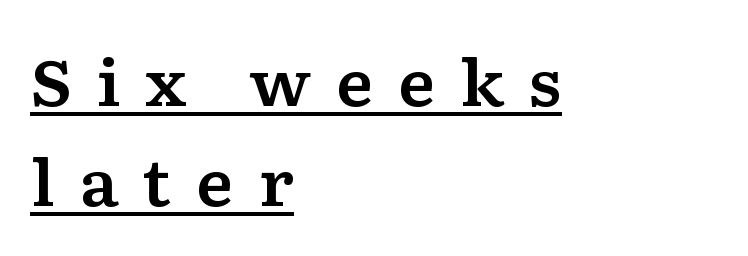
Note: serifs present on the glyphs. A typesetter would mark this as roman, not italic. Proportional: the letters do not fall into vertical columns. The letters are spread apart with noticeably loose tracking. The rendering uses the underline text-decoration. The compositor pushed each line to the left boundary.
